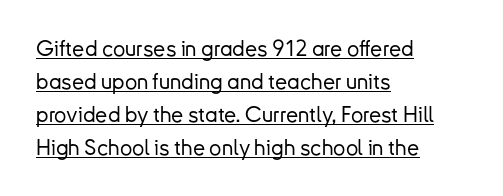
The image shows 22 px text type, upright; set left-aligned, normal line spacing (1.5x), normal letter spacing, underlined.
